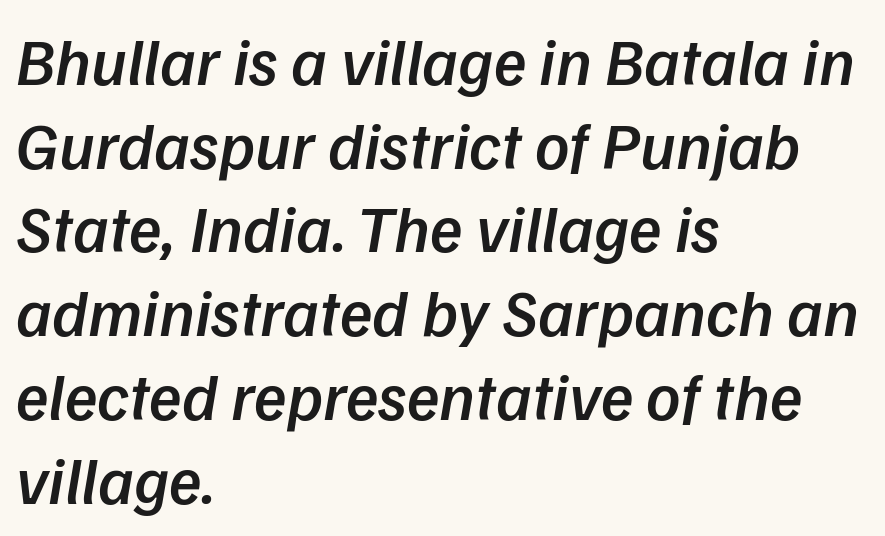
The image shows 67 px semibold sans-serif type; set left-aligned, normal line spacing (1.25x), normal letter spacing, not underlined; low stroke contrast and a medium x-height.
